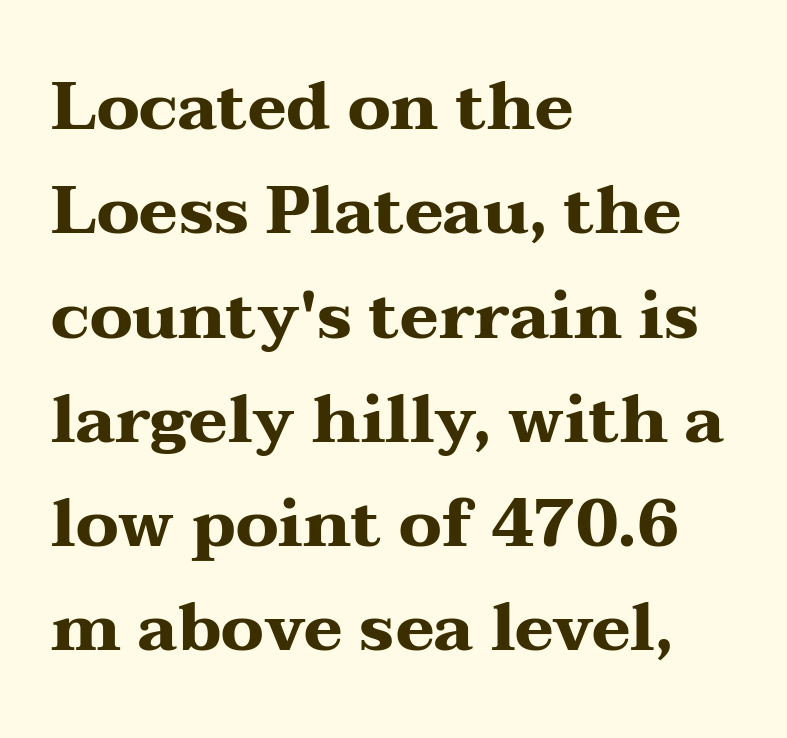
The image shows 66 px heavy, wide serif type, upright; set left-aligned, normal line spacing (1.58x), normal letter spacing, not underlined; medium stroke contrast and a medium x-height.
